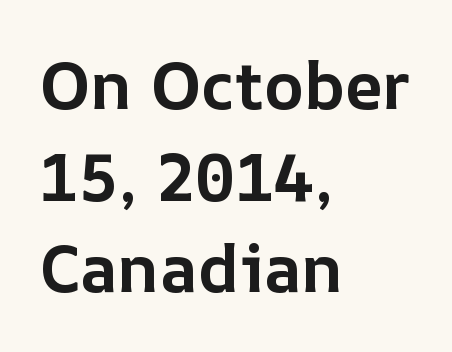
Q: Is the text bold? A: Yes.
Q: Is the text italic (slanted)? A: No, it is upright.
Q: Is the text underlined? A: No.
Q: How is the paragraph aligned? A: Left-aligned.
Q: Is the spacing between letters normal or unusually wide? A: Normal.
Q: Is the spacing between lines tight, normal or loose? A: Normal.
Q: Width (condensed, normal, or wide)? A: Normal.
Q: Stroke contrast? A: Low.
Q: x-height? A: Medium.
Q: Monospaced? A: No.
